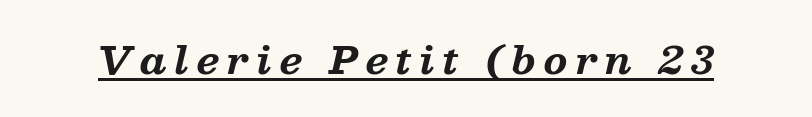
Q: Is the text bold? A: Yes.
Q: Is the text italic (slanted)? A: Yes, it leans right by about 13 degrees.
Q: Is the typeface a serif or a sans-serif typeface? A: Serif.
Q: Is the text underlined? A: Yes.
Q: Is the spacing between letters normal or unusually wide? A: Unusually wide.
Q: Width (condensed, normal, or wide)? A: Normal.
Q: Stroke contrast? A: Medium.
Q: x-height? A: Medium.
Q: Monospaced? A: No.
